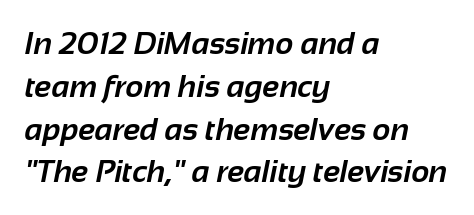
Q: Is the text bold? A: Yes.
Q: Is the typeface a serif or a sans-serif typeface? A: Sans-serif.
Q: Is the text underlined? A: No.
Q: How is the paragraph aligned? A: Left-aligned.
Q: Is the spacing between letters normal or unusually wide? A: Normal.
Q: Is the spacing between lines tight, normal or loose? A: Normal.
Q: Width (condensed, normal, or wide)? A: Normal.
Q: Stroke contrast? A: Low.
Q: x-height? A: Medium.
Q: Monospaced? A: No.
